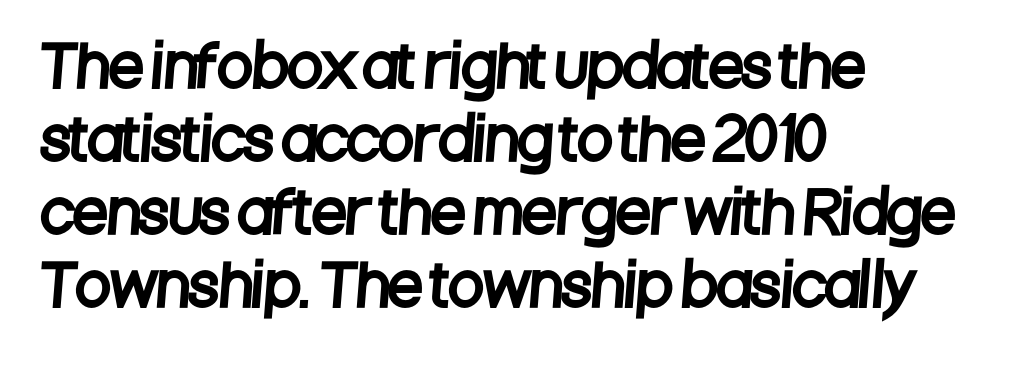
Q: Is the typeface a serif or a sans-serif typeface? A: Sans-serif.
Q: Is the text underlined? A: No.
Q: How is the paragraph aligned? A: Left-aligned.
Q: Is the spacing between letters normal or unusually wide? A: Normal.
Q: Is the spacing between lines tight, normal or loose? A: Normal.
Q: Width (condensed, normal, or wide)? A: Condensed.
Q: Stroke contrast? A: Low.
Q: x-height? A: Large.
Q: Monospaced? A: No.
